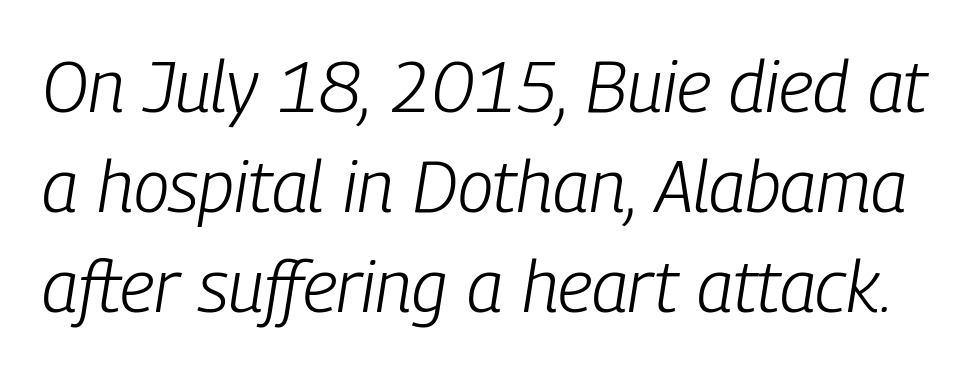
{"italic": "yes", "lean": "right", "slant_degrees": 9, "bold": "no", "weight": "light", "width": "condensed", "stroke_contrast": "low", "x_height": "medium", "monospaced": "no", "underline": "no", "line_spacing": "normal", "line_spacing_ratio": 1.39, "letter_spacing": "normal", "letter_spacing_em": 0.0, "glyph_px": 72}
